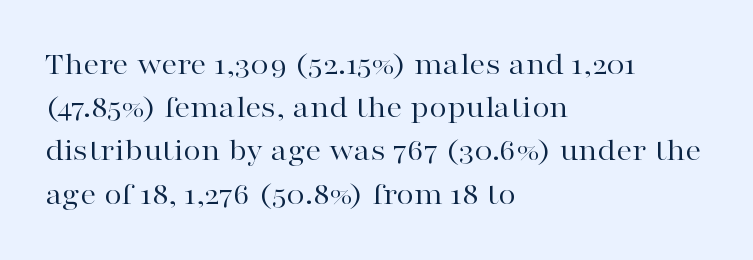
Q: Is the text bold? A: No.
Q: Is the text italic (slanted)? A: No, it is upright.
Q: Is the typeface a serif or a sans-serif typeface? A: Serif.
Q: Is the text underlined? A: No.
Q: How is the paragraph aligned? A: Left-aligned.
Q: Is the spacing between letters normal or unusually wide? A: Normal.
Q: Is the spacing between lines tight, normal or loose? A: Normal.
Q: Width (condensed, normal, or wide)? A: Wide.
Q: Stroke contrast? A: High.
Q: x-height? A: Medium.
Q: Monospaced? A: No.
